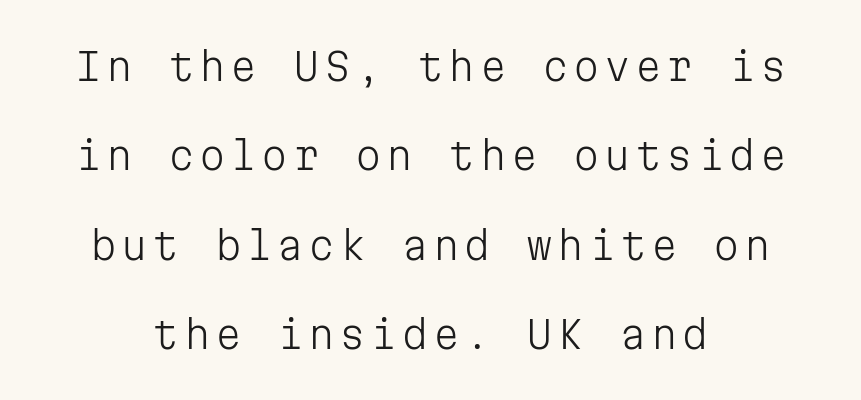
Q: Is the text bold? A: No.
Q: Is the text italic (slanted)? A: No, it is upright.
Q: Is the typeface a serif or a sans-serif typeface? A: Sans-serif.
Q: Is the text underlined? A: No.
Q: How is the paragraph aligned? A: Centered.
Q: Is the spacing between lines tight, normal or loose? A: Loose.
Q: Width (condensed, normal, or wide)? A: Normal.
Q: Stroke contrast? A: Low.
Q: x-height? A: Medium.
Q: Monospaced? A: Yes.
